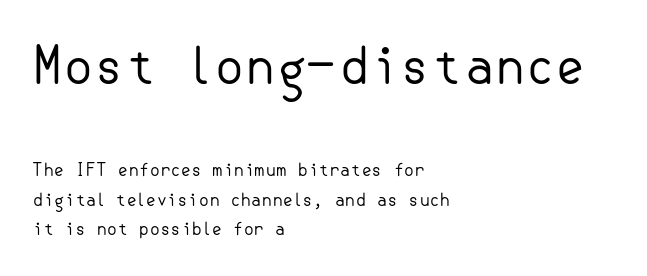
Students, note that the glyphs here touch the page at normal intervals. Bold? No — there's no thickening of the strokes. Between these two stacked blocks, the higher one wins on size. Notice how the passage keeps a crisp vertical edge on the left only. Vertical strokes here are truly vertical. Type style note: lacks serifs.
